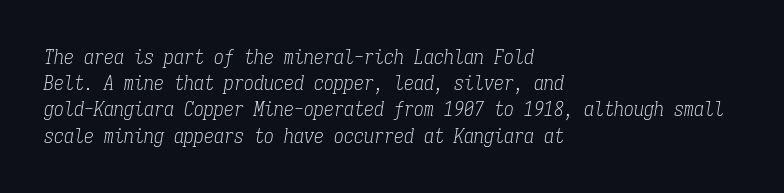
The image shows 20 px text type, italic (leaning right); set left-aligned, normal line spacing (1.31x), normal letter spacing, not underlined.
